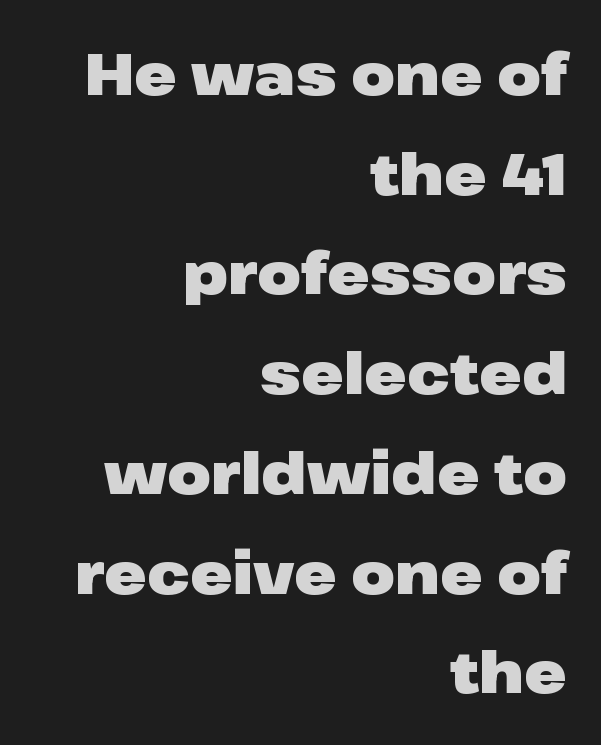
The passage shown is not underscored anywhere. Caption: multi-line text, flush right, ragged left. Set as a true bold cut, around the 700 mark. Varying glyph widths throughout — classic text-font behaviour. Regarding serifs, this sample does without them.
